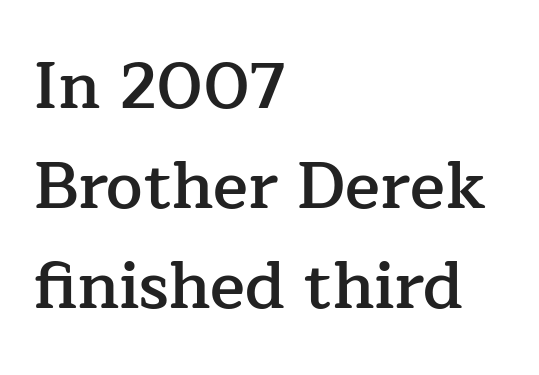
The image shows 65 px semibold serif type, upright; set left-aligned, normal line spacing (1.54x), normal letter spacing, not underlined; low stroke contrast and a medium x-height.
